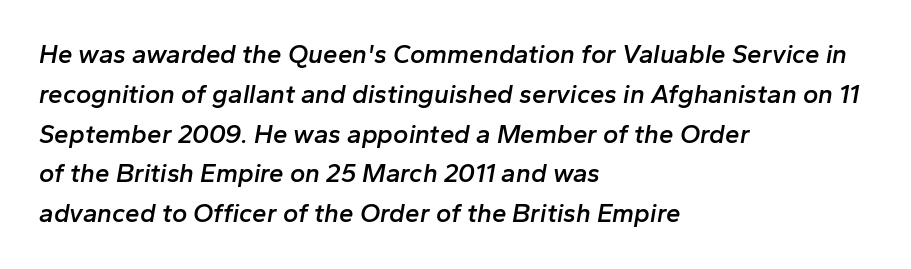
{"italic": "yes", "lean": "right", "slant_degrees": 10, "bold": "semi", "underline": "no", "align": "left", "line_spacing": "normal", "line_spacing_ratio": 1.53, "letter_spacing": "normal", "letter_spacing_em": 0.0, "glyph_px": 26}
